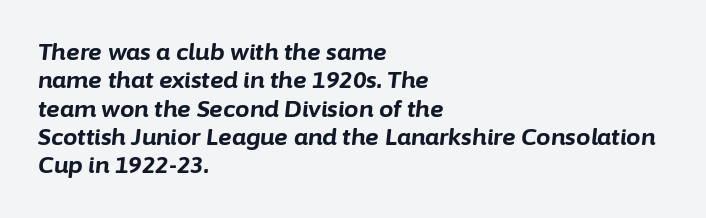
In terms of weight, the rendering is a true, heavy bold. Where is the straight margin? On the left. Beneath every word, the page is bare. Inter-character spacing is left at the font's built-in metrics. Italic? Definitely — the glyphs are oblique.
